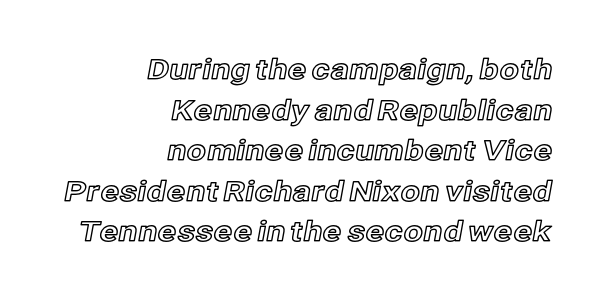
{"width": "normal", "x_height": "medium", "monospaced": "no", "underline": "no", "align": "right", "line_spacing": "normal", "line_spacing_ratio": 1.45, "letter_spacing": "normal", "letter_spacing_em": 0.0, "glyph_px": 28}
